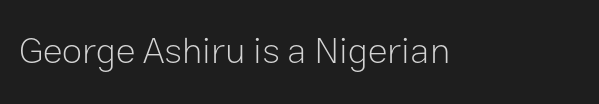
{"serif": "no", "italic": "no", "bold": "no", "weight": "light", "width": "normal", "stroke_contrast": "low", "x_height": "medium", "monospaced": "no", "underline": "no", "letter_spacing": "normal", "letter_spacing_em": 0.0, "glyph_px": 37}
